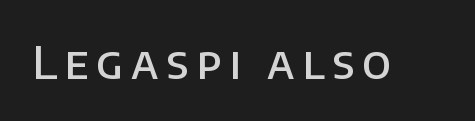
The image shows 45 px semibold sans-serif type, upright; set not underlined; low stroke contrast and a large x-height.
